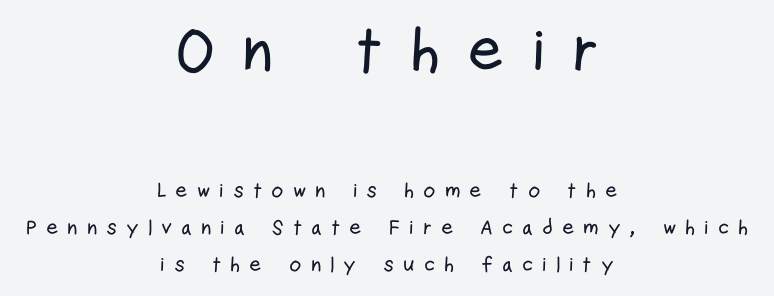
The image shows 63 px condensed sans-serif type, upright; set centered, line spacing 1.76x, unusually wide letter spacing (+0.42 em), not underlined; the first (top) block is 3.0x larger; low stroke contrast and a medium x-height.
